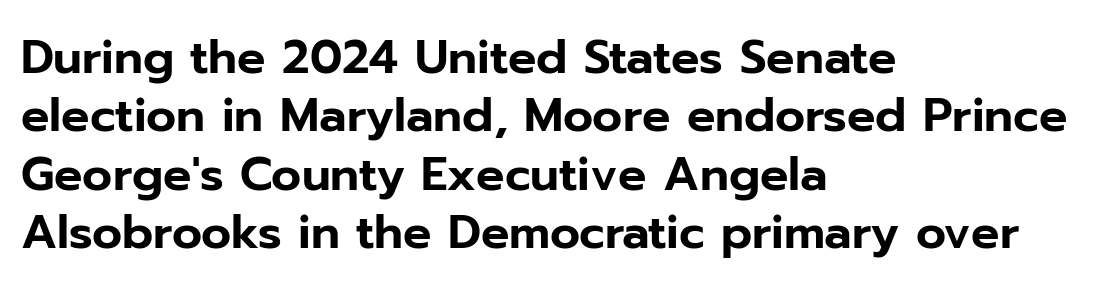
The image shows 47 px sans-serif type, upright; set left-aligned, line spacing 1.24x, normal letter spacing, not underlined; low stroke contrast and a medium x-height.
